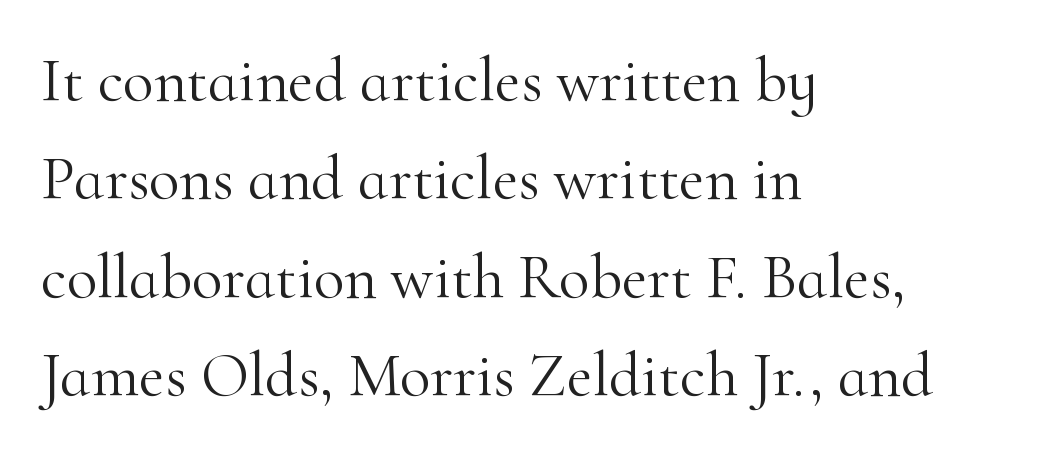
{"serif": "yes", "italic": "no", "bold": "no", "weight": "light", "width": "normal", "stroke_contrast": "high", "x_height": "small", "monospaced": "no", "underline": "no", "align": "left", "line_spacing": "normal", "line_spacing_ratio": 1.56, "letter_spacing": "normal", "letter_spacing_em": 0.0, "glyph_px": 63}
